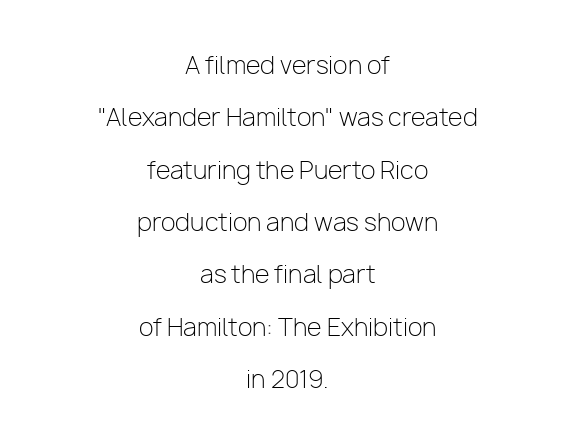
Q: Is the text bold? A: No.
Q: Is the text italic (slanted)? A: No, it is upright.
Q: Is the text underlined? A: No.
Q: How is the paragraph aligned? A: Centered.
Q: Is the spacing between letters normal or unusually wide? A: Normal.
Q: Is the spacing between lines tight, normal or loose? A: Loose.
